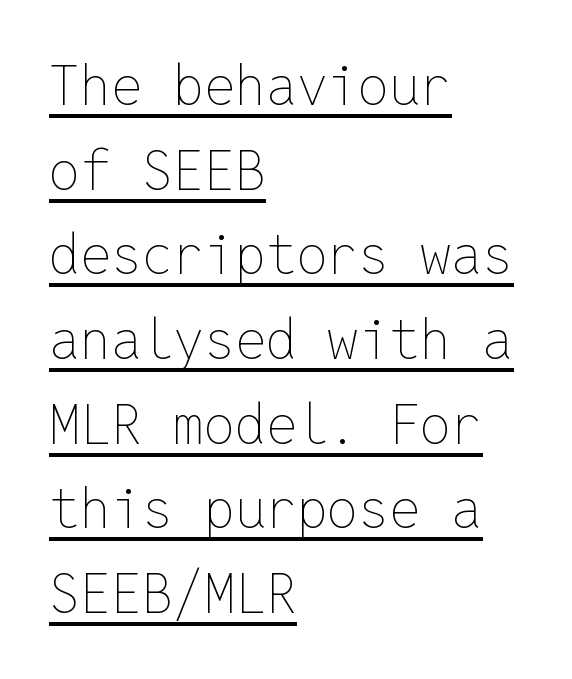
{"italic": "no", "bold": "no", "weight": "thin", "width": "normal", "stroke_contrast": "low", "x_height": "medium", "monospaced": "yes", "underline": "yes", "align": "left", "line_spacing": "normal", "line_spacing_ratio": 1.54, "letter_spacing": "normal", "letter_spacing_em": 0.0, "glyph_px": 55}
